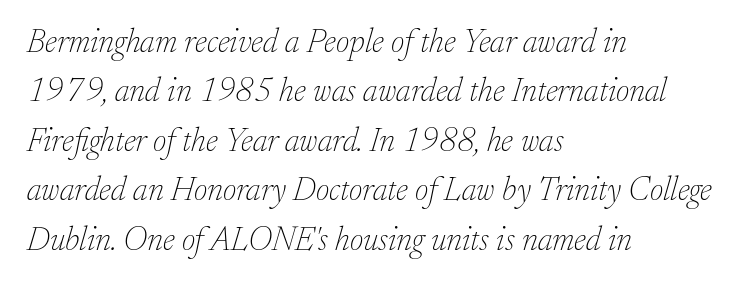
The image shows 33 px thin serif type, italic (leaning right); set left-aligned, normal line spacing (1.5x), normal letter spacing, not underlined; low stroke contrast and a small x-height.
